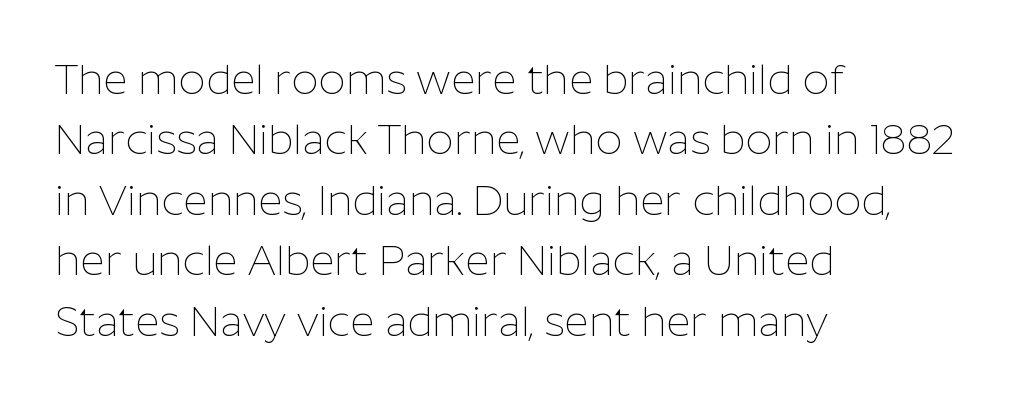
Q: Is the text bold? A: No.
Q: Is the text italic (slanted)? A: No, it is upright.
Q: Is the typeface a serif or a sans-serif typeface? A: Sans-serif.
Q: Is the text underlined? A: No.
Q: How is the paragraph aligned? A: Left-aligned.
Q: Is the spacing between letters normal or unusually wide? A: Normal.
Q: Is the spacing between lines tight, normal or loose? A: Normal.
Q: Width (condensed, normal, or wide)? A: Normal.
Q: Stroke contrast? A: Low.
Q: x-height? A: Medium.
Q: Monospaced? A: No.
